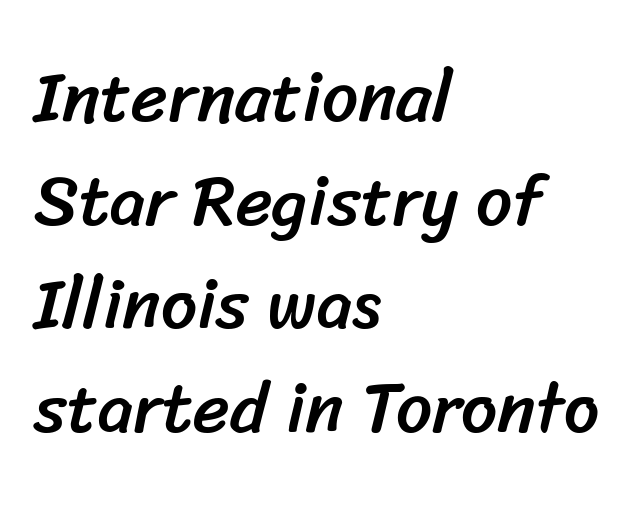
The face used here is proportionally spaced, like ordinary book or web type. The zone under the glyphs is completely vacant. Reading down the block, your eye returns to a fixed left position each line. Between one letter and the next there's only the usual sliver of space. No feet cap the strokes, marking this as sans-serif type.
